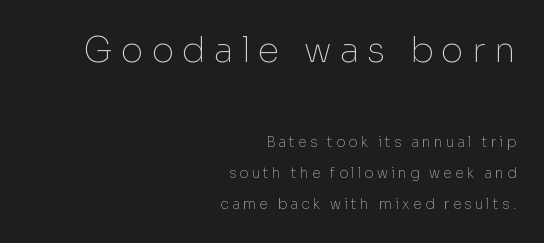
Q: Is the text bold? A: No.
Q: Is the text italic (slanted)? A: No, it is upright.
Q: Is the typeface a serif or a sans-serif typeface? A: Sans-serif.
Q: Is the text underlined? A: No.
Q: How is the paragraph aligned? A: Right-aligned.
Q: Is the spacing between letters normal or unusually wide? A: Unusually wide.
Q: Is the spacing between lines tight, normal or loose? A: Loose.
Q: Which block of text is set in a larger size, the first (top) or the second (bottom)? A: The first (top) one.
Q: Width (condensed, normal, or wide)? A: Normal.
Q: Stroke contrast? A: Low.
Q: x-height? A: Medium.
Q: Monospaced? A: No.
